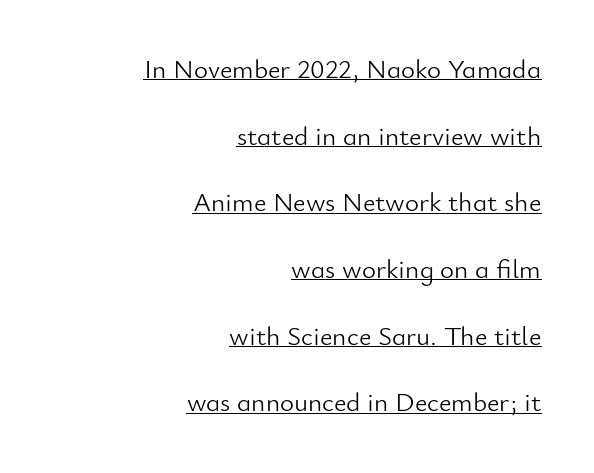
Q: Is the text bold? A: No.
Q: Is the text italic (slanted)? A: No, it is upright.
Q: Is the text underlined? A: Yes.
Q: How is the paragraph aligned? A: Right-aligned.
Q: Is the spacing between letters normal or unusually wide? A: Normal.
Q: Is the spacing between lines tight, normal or loose? A: Loose.
